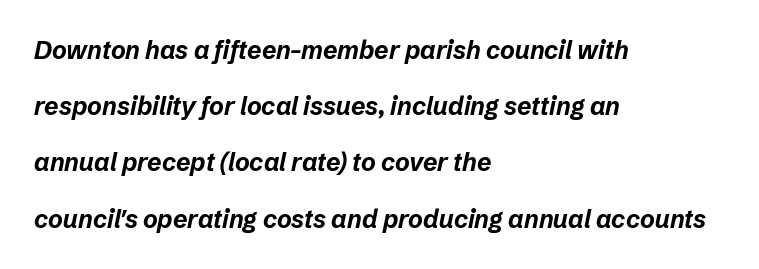
{"italic": "yes", "lean": "right", "slant_degrees": 12, "bold": "yes", "underline": "no", "align": "left", "line_spacing": "loose", "line_spacing_ratio": 2.25, "letter_spacing": "normal", "letter_spacing_em": 0.0, "glyph_px": 25}
